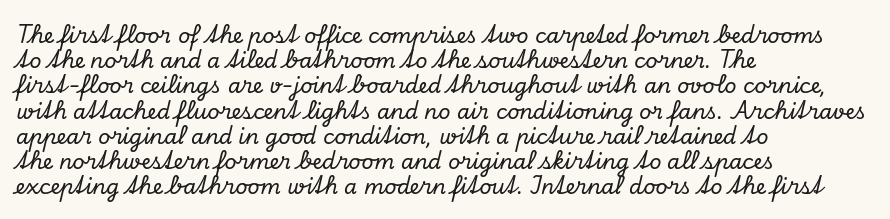
The image shows 21 px text type, italic (leaning right); set left-aligned, line spacing 1.2x, normal letter spacing, not underlined.
